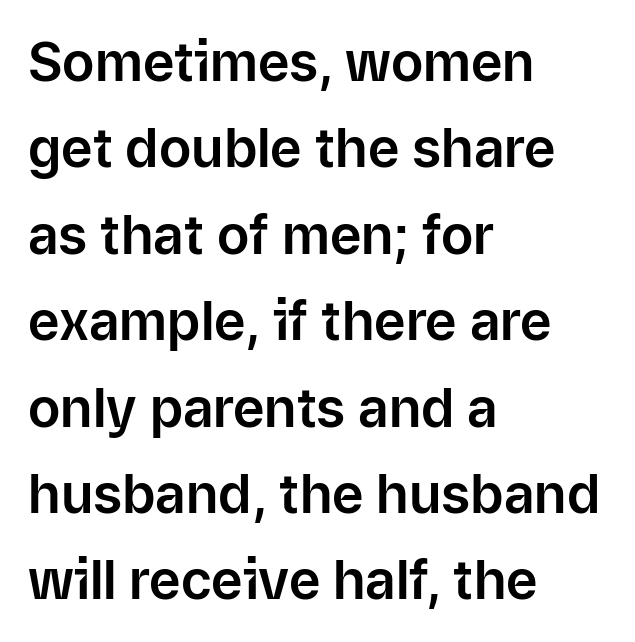
Q: Is the text italic (slanted)? A: No, it is upright.
Q: Is the typeface a serif or a sans-serif typeface? A: Sans-serif.
Q: Is the text underlined? A: No.
Q: How is the paragraph aligned? A: Left-aligned.
Q: Is the spacing between letters normal or unusually wide? A: Normal.
Q: Is the spacing between lines tight, normal or loose? A: Normal.
Q: Width (condensed, normal, or wide)? A: Normal.
Q: Stroke contrast? A: Low.
Q: x-height? A: Medium.
Q: Monospaced? A: No.
